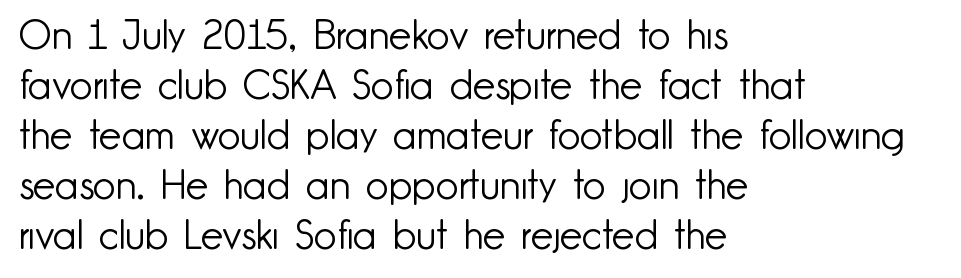
No chunkiness to these letters — they're not bold. A classic flush-left, rag-right setting is used for this passage. This rendering features lettering with no underline. Every stem runs plumb, perpendicular to the baseline.
